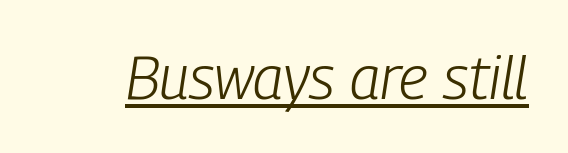
Q: Is the text bold? A: No.
Q: Is the text italic (slanted)? A: Yes, it leans right by about 9 degrees.
Q: Is the text underlined? A: Yes.
Q: Is the spacing between letters normal or unusually wide? A: Normal.
Q: Width (condensed, normal, or wide)? A: Condensed.
Q: Stroke contrast? A: Low.
Q: x-height? A: Medium.
Q: Monospaced? A: No.
